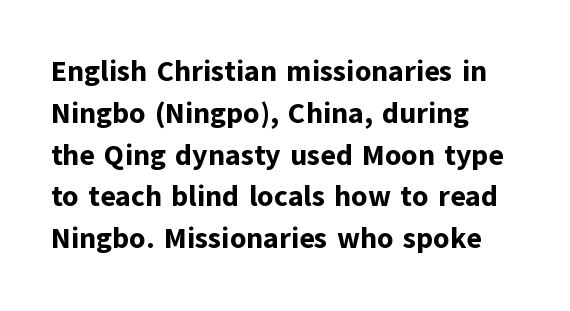
The image shows 29 px bold sans-serif type, upright; set left-aligned, normal line spacing (1.44x), normal letter spacing, not underlined; low stroke contrast and a medium x-height.
